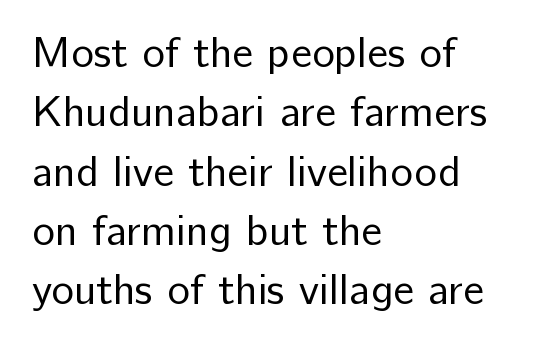
Are there feet on the stems? There aren't — it's a sans. The passage shown is typed in a proportional face where columns would drift. These lines keep a tight, regular rhythm from letter to letter. The letters stand upright; this is a roman face. Where is the straight margin? On the left. Normally led — the rows are evenly, conventionally spaced.
